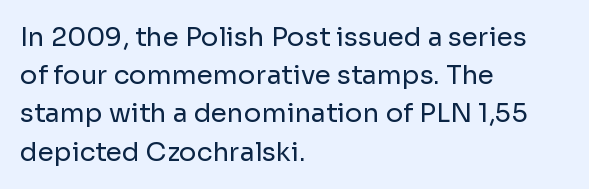
The vertical gap from one line to the next is medium. Quick note: underline off. The characters are drawn with everyday or finer stroke widths. A typesetter would mark this as roman, not italic. Caption: multi-line text, flush left, ragged right.
